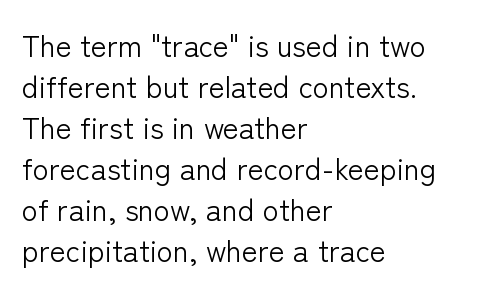
Q: Is the text bold? A: No.
Q: Is the text italic (slanted)? A: No, it is upright.
Q: Is the typeface a serif or a sans-serif typeface? A: Sans-serif.
Q: Is the text underlined? A: No.
Q: How is the paragraph aligned? A: Left-aligned.
Q: Is the spacing between letters normal or unusually wide? A: Normal.
Q: Is the spacing between lines tight, normal or loose? A: Normal.
Q: Width (condensed, normal, or wide)? A: Normal.
Q: Stroke contrast? A: Low.
Q: x-height? A: Medium.
Q: Monospaced? A: No.
